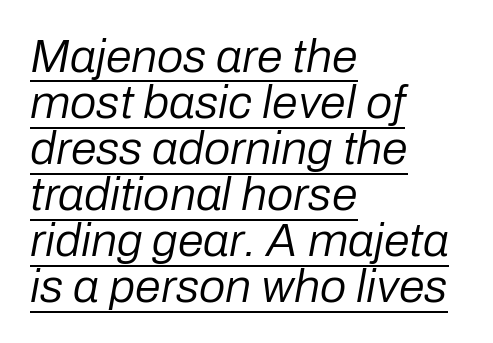
The image shows 47 px regular-weight type, italic (leaning right); set left-aligned, tight line spacing (0.98x), normal letter spacing, underlined; low stroke contrast and a medium x-height.
